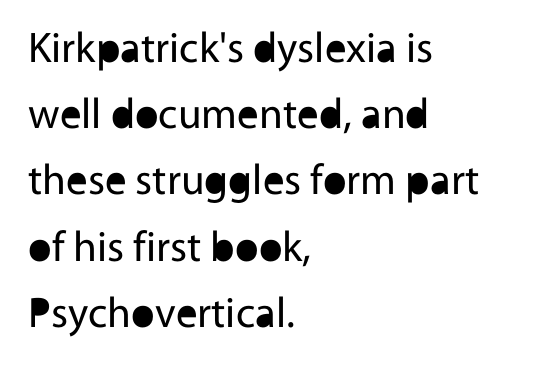
A typesetter would mark this as roman, not italic. A classic flush-left, rag-right setting is used for this passage. The line texture is even and compact thanks to regular tracking. These lines are rendered in a variable-pitch font. Weight: regular or lighter.
